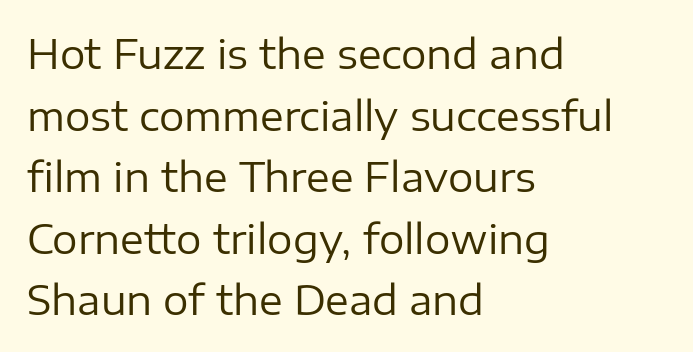
The image shows 40 px regular-weight sans-serif type, upright; set left-aligned, normal line spacing (1.54x), normal letter spacing, not underlined; low stroke contrast and a medium x-height.
